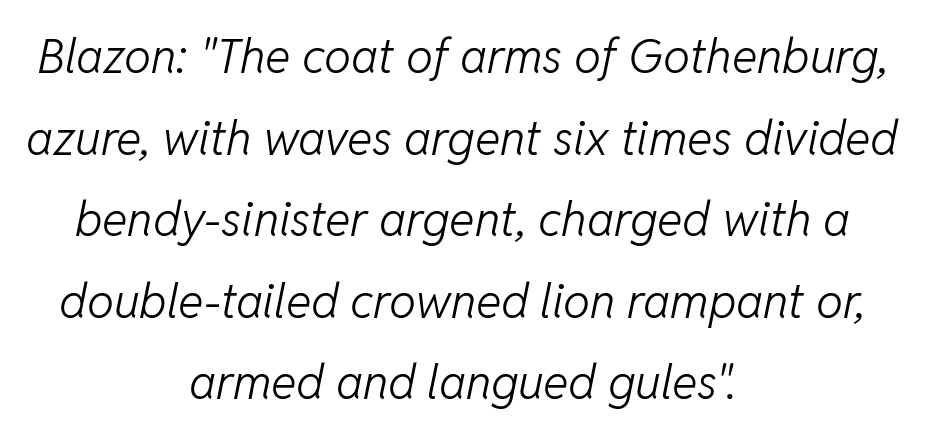
The image shows 48 px light type, italic (leaning right); set centered, normal line spacing (1.7x), normal letter spacing, not underlined; low stroke contrast and a medium x-height.
